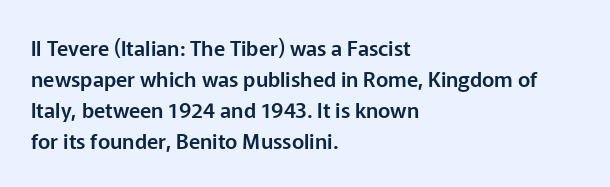
The image shows 21 px text type, upright; set left-aligned, normal line spacing (1.47x), normal letter spacing, not underlined.
